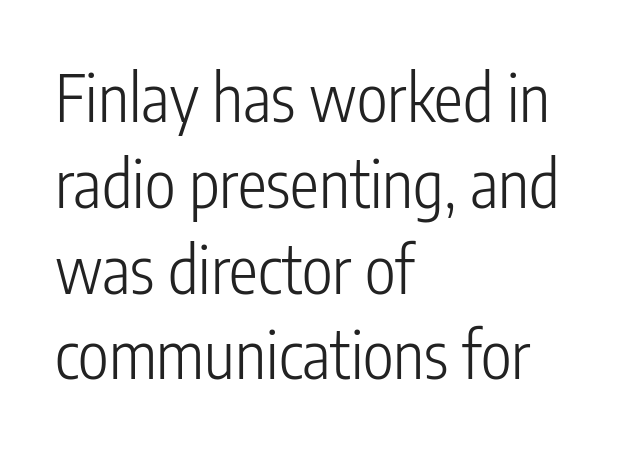
Q: Is the text bold? A: No.
Q: Is the text italic (slanted)? A: No, it is upright.
Q: Is the typeface a serif or a sans-serif typeface? A: Sans-serif.
Q: Is the text underlined? A: No.
Q: How is the paragraph aligned? A: Left-aligned.
Q: Is the spacing between letters normal or unusually wide? A: Normal.
Q: Is the spacing between lines tight, normal or loose? A: Normal.
Q: Width (condensed, normal, or wide)? A: Condensed.
Q: Stroke contrast? A: Low.
Q: x-height? A: Medium.
Q: Monospaced? A: No.
